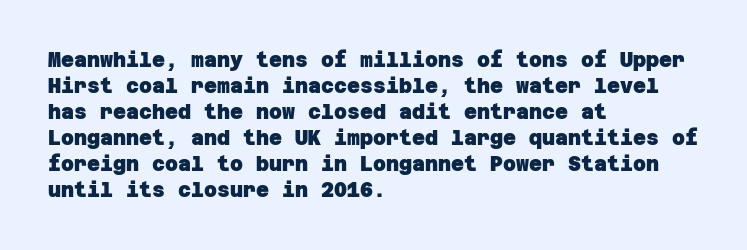
The image shows 20 px bold type; set left-aligned, normal line spacing (1.3x), normal letter spacing, not underlined.
